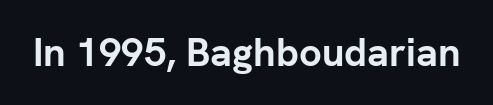
The image shows 40 px semibold sans-serif type, upright; set normal letter spacing, not underlined; low stroke contrast and a medium x-height.
